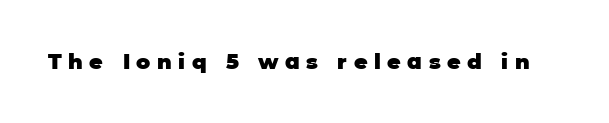
The strokes are fattened all the way to bold. How are the letters spaced? Widely, with obvious added tracking. A roman cut, with each character standing at attention. The specimen omits any rule beneath the text block's lines.
